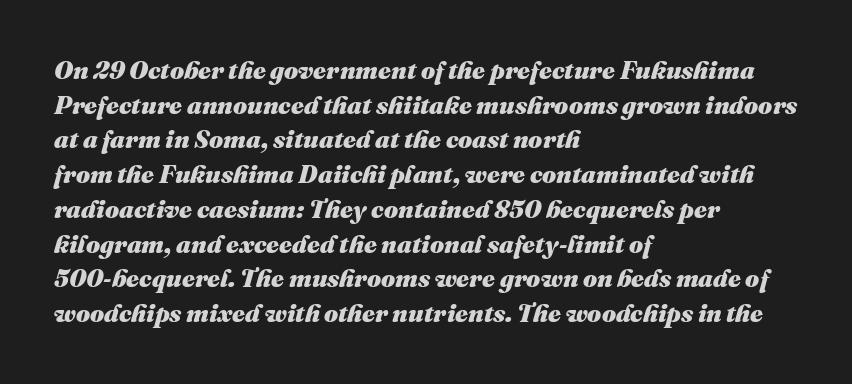
Visually the block forms a straight wall on the left and a jagged coastline on the right. Glyph-to-glyph distance matches everyday printed text. The designer left line spacing at the default. A full-strength bold gives these letters their thick strokes.
